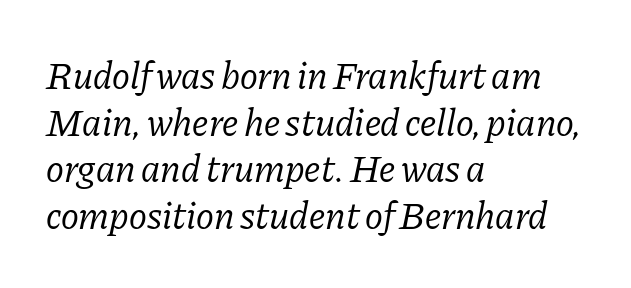
The lines are quadded left. Each row of text sits above clean, open space. In terms of letterform style, serifs are clearly present. The face used here is proportionally spaced, like ordinary book or web type. Bold? No — there's no thickening of the strokes.
